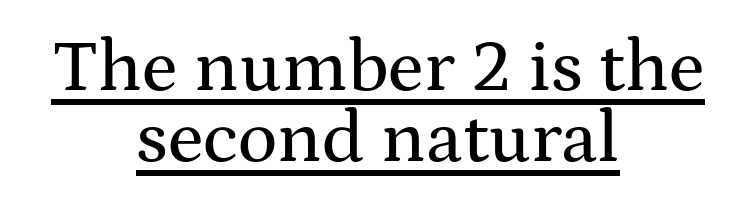
Q: Is the text italic (slanted)? A: No, it is upright.
Q: Is the typeface a serif or a sans-serif typeface? A: Serif.
Q: Is the text underlined? A: Yes.
Q: How is the paragraph aligned? A: Centered.
Q: Is the spacing between letters normal or unusually wide? A: Normal.
Q: Is the spacing between lines tight, normal or loose? A: Tight.
Q: Width (condensed, normal, or wide)? A: Wide.
Q: Stroke contrast? A: Medium.
Q: x-height? A: Medium.
Q: Monospaced? A: No.
